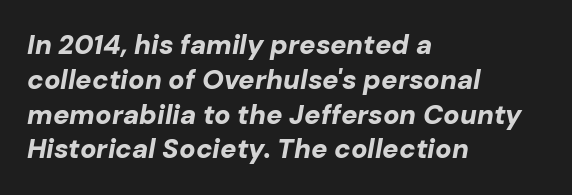
{"italic": "yes", "lean": "right", "slant_degrees": 10, "bold": "yes", "underline": "no", "align": "left", "line_spacing": "normal", "line_spacing_ratio": 1.29, "letter_spacing": "normal", "letter_spacing_em": 0.0, "glyph_px": 27}
